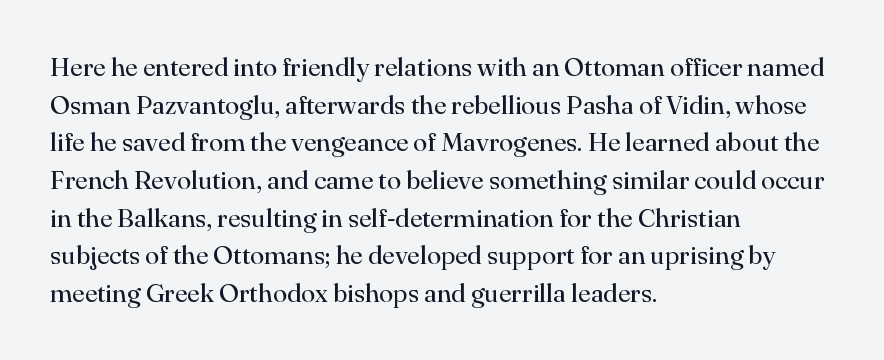
Q: Is the text bold? A: No.
Q: Is the text italic (slanted)? A: No, it is upright.
Q: Is the text underlined? A: No.
Q: How is the paragraph aligned? A: Left-aligned.
Q: Is the spacing between letters normal or unusually wide? A: Normal.
Q: Is the spacing between lines tight, normal or loose? A: Normal.
